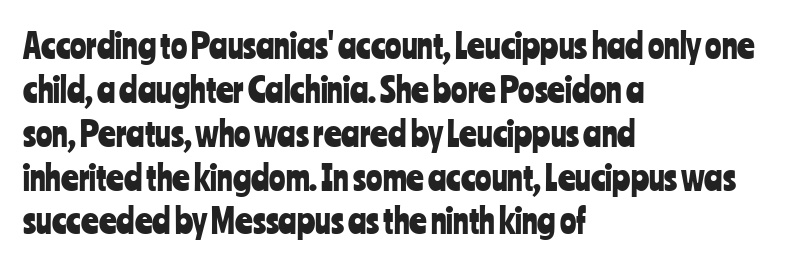
The image shows 34 px condensed sans-serif type, upright; set left-aligned, normal line spacing (1.29x), normal letter spacing, not underlined; low stroke contrast and a medium x-height.
